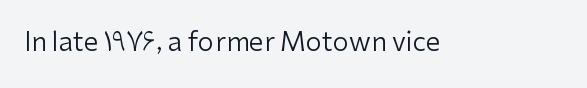
Q: Is the text bold? A: No.
Q: Is the text italic (slanted)? A: No, it is upright.
Q: Is the text underlined? A: No.
Q: Is the spacing between letters normal or unusually wide? A: Normal.
